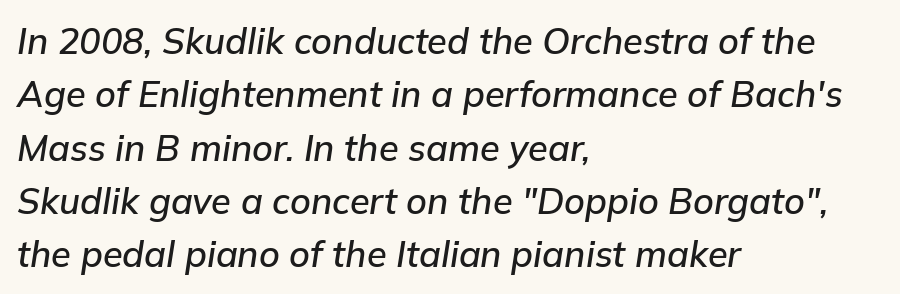
The image shows 36 px text type, italic (leaning right); set left-aligned, normal line spacing (1.48x), normal letter spacing, not underlined; low stroke contrast and a medium x-height.
